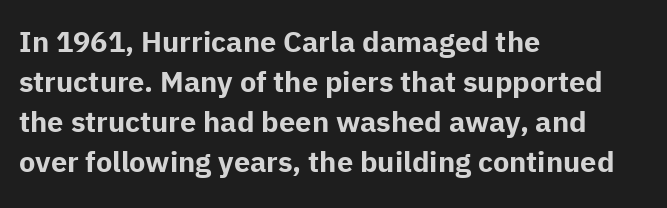
{"serif": "no", "italic": "no", "bold": "yes", "weight": "bold", "width": "normal", "stroke_contrast": "low", "x_height": "medium", "monospaced": "no", "underline": "no", "align": "left", "line_spacing": "normal", "line_spacing_ratio": 1.38, "letter_spacing": "normal", "letter_spacing_em": 0.0, "glyph_px": 29}
